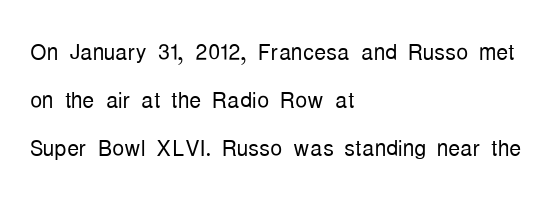
Q: Is the text bold? A: No.
Q: Is the text italic (slanted)? A: No, it is upright.
Q: Is the typeface a serif or a sans-serif typeface? A: Sans-serif.
Q: Is the text underlined? A: No.
Q: How is the paragraph aligned? A: Left-aligned.
Q: Is the spacing between letters normal or unusually wide? A: Normal.
Q: Is the spacing between lines tight, normal or loose? A: Normal.
Q: Width (condensed, normal, or wide)? A: Condensed.
Q: Stroke contrast? A: Low.
Q: x-height? A: Medium.
Q: Monospaced? A: No.
